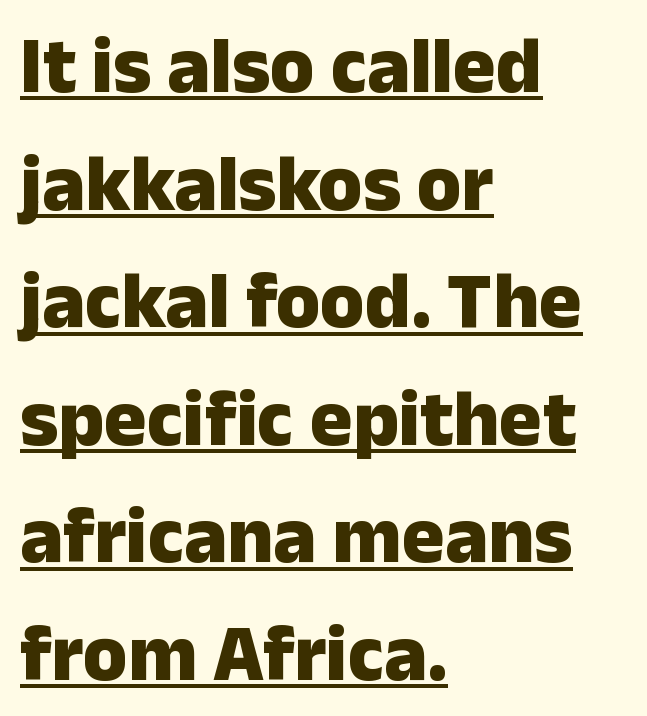
You can tell from the bare stems that sans-serif type was used. Its strokes are broad and dark, the hallmark of bold type. The letters stand upright; this is a roman face. Honestly, the letter spacing is just normal — you wouldn't notice it. Beneath each row of characters lies a ruled line.
